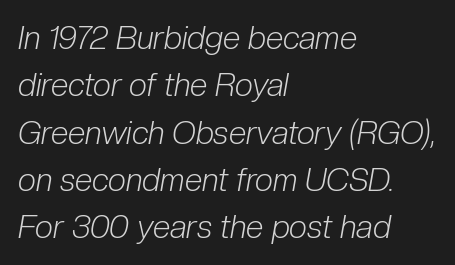
Q: Is the text bold? A: No.
Q: Is the text italic (slanted)? A: Yes, it leans right by about 10 degrees.
Q: Is the text underlined? A: No.
Q: How is the paragraph aligned? A: Left-aligned.
Q: Is the spacing between letters normal or unusually wide? A: Normal.
Q: Is the spacing between lines tight, normal or loose? A: Normal.
Q: Width (condensed, normal, or wide)? A: Condensed.
Q: Stroke contrast? A: Low.
Q: x-height? A: Medium.
Q: Monospaced? A: No.
